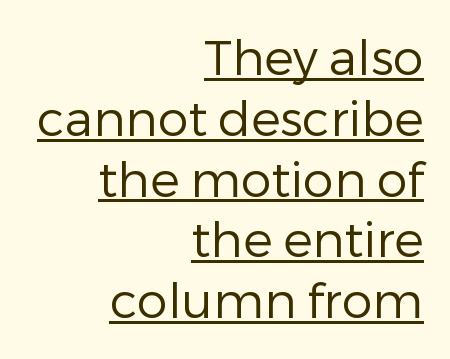
The image shows 49 px regular-weight sans-serif type, upright; set right-aligned, line spacing 1.24x, normal letter spacing, underlined; low stroke contrast and a medium x-height.
